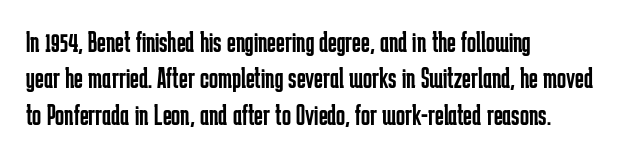
{"serif": "no", "italic": "no", "bold": "no", "weight": "regular", "width": "condensed", "stroke_contrast": "low", "x_height": "medium", "monospaced": "no", "underline": "no", "align": "left", "line_spacing_ratio": 1.21, "letter_spacing": "normal", "letter_spacing_em": 0.0, "glyph_px": 30}
